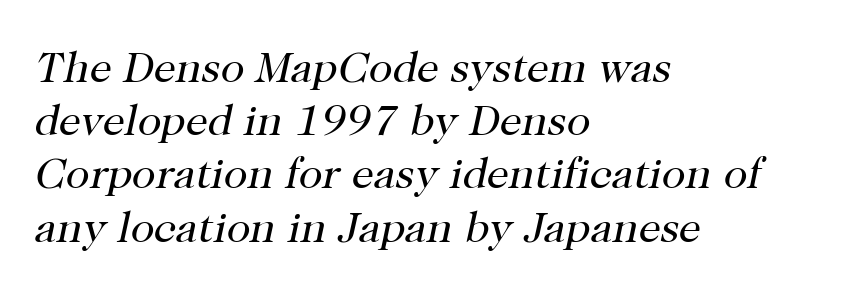
Q: Is the text bold? A: No.
Q: Is the text italic (slanted)? A: Yes, it leans right by about 12 degrees.
Q: Is the typeface a serif or a sans-serif typeface? A: Serif.
Q: Is the text underlined? A: No.
Q: How is the paragraph aligned? A: Left-aligned.
Q: Is the spacing between letters normal or unusually wide? A: Normal.
Q: Width (condensed, normal, or wide)? A: Normal.
Q: Stroke contrast? A: High.
Q: x-height? A: Medium.
Q: Monospaced? A: No.
